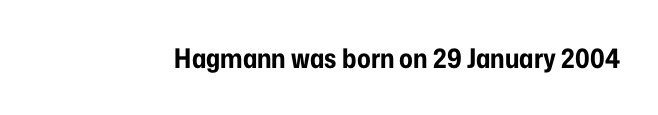
{"italic": "no", "bold": "yes", "underline": "no", "letter_spacing": "normal", "letter_spacing_em": 0.0, "glyph_px": 27}
